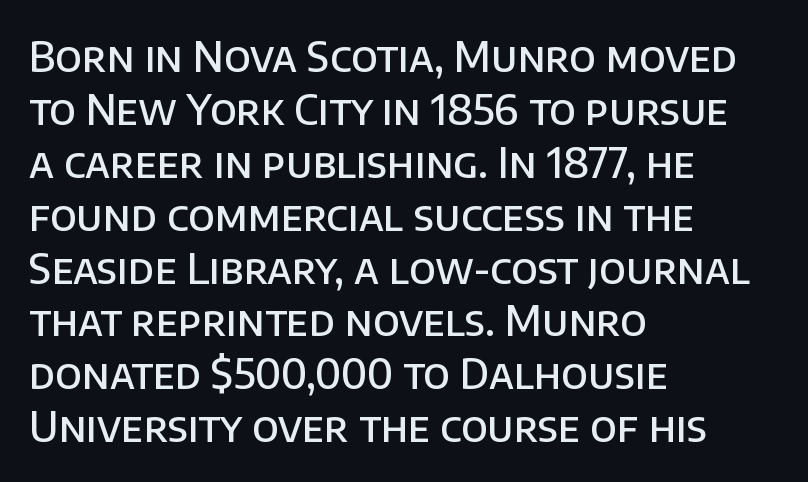
Heft: intermediate — a semibold. Evenly set lines give the paragraph a standard silhouette. Glance below the letters and you will spot only blank space. No feet cap the strokes, marking this as sans-serif type. Nobody touched the tracking dial on this one.
